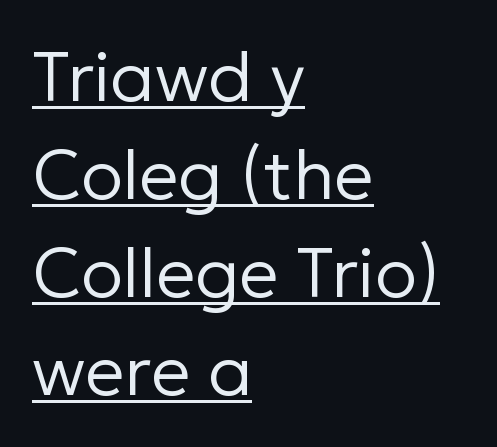
{"serif": "no", "italic": "no", "bold": "no", "weight": "regular", "width": "normal", "stroke_contrast": "low", "x_height": "medium", "monospaced": "no", "underline": "yes", "align": "left", "line_spacing": "normal", "line_spacing_ratio": 1.4, "letter_spacing": "normal", "letter_spacing_em": 0.0, "glyph_px": 70}
